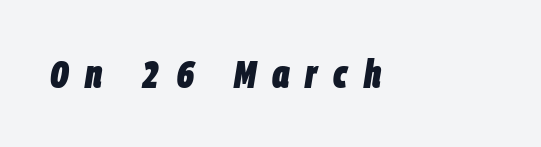
{"italic": "yes", "lean": "right", "slant_degrees": 9, "bold": "yes", "weight": "heavy", "width": "condensed", "stroke_contrast": "low", "x_height": "large", "monospaced": "no", "underline": "no", "align": "left", "letter_spacing": "wide", "letter_spacing_em": 0.41, "glyph_px": 39}
